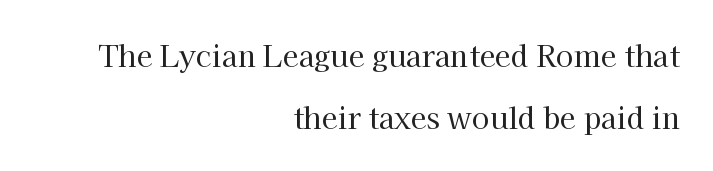
The image shows 29 px regular-weight serif type, upright; set right-aligned, loose line spacing (2.13x), normal letter spacing, not underlined; high stroke contrast and a medium x-height.
